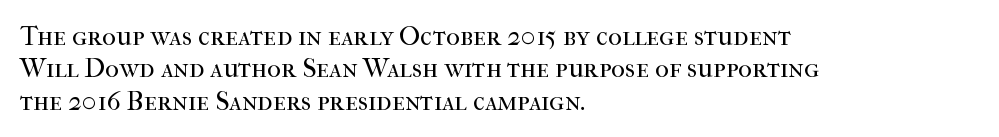
The image shows 27 px text type, upright; set left-aligned, line spacing 1.2x, normal letter spacing, not underlined.
